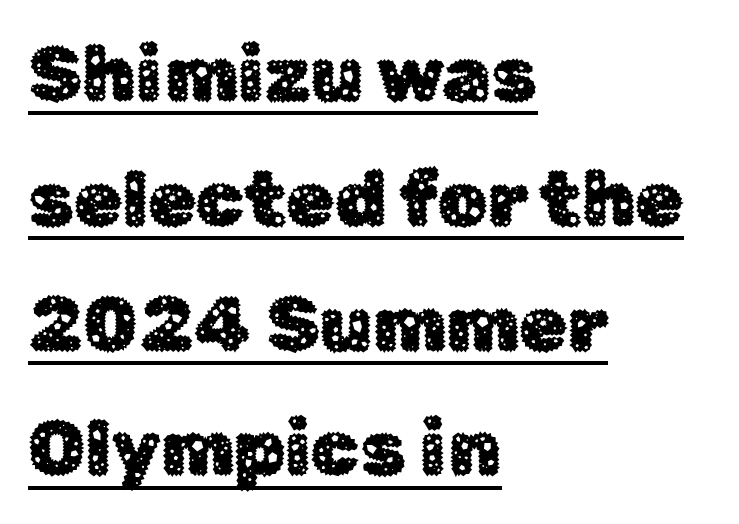
The image shows 78 px sans-serif type, upright; set left-aligned, normal line spacing (1.6x), normal letter spacing, underlined; low stroke contrast and a medium x-height.
